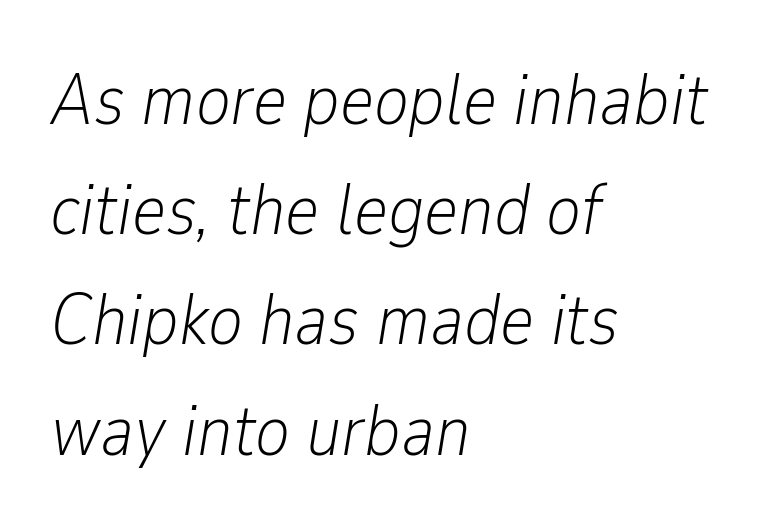
{"italic": "yes", "lean": "right", "slant_degrees": 9, "bold": "no", "weight": "light", "width": "condensed", "stroke_contrast": "low", "x_height": "medium", "monospaced": "no", "underline": "no", "align": "left", "line_spacing": "normal", "line_spacing_ratio": 1.51, "letter_spacing": "normal", "letter_spacing_em": 0.0, "glyph_px": 73}
